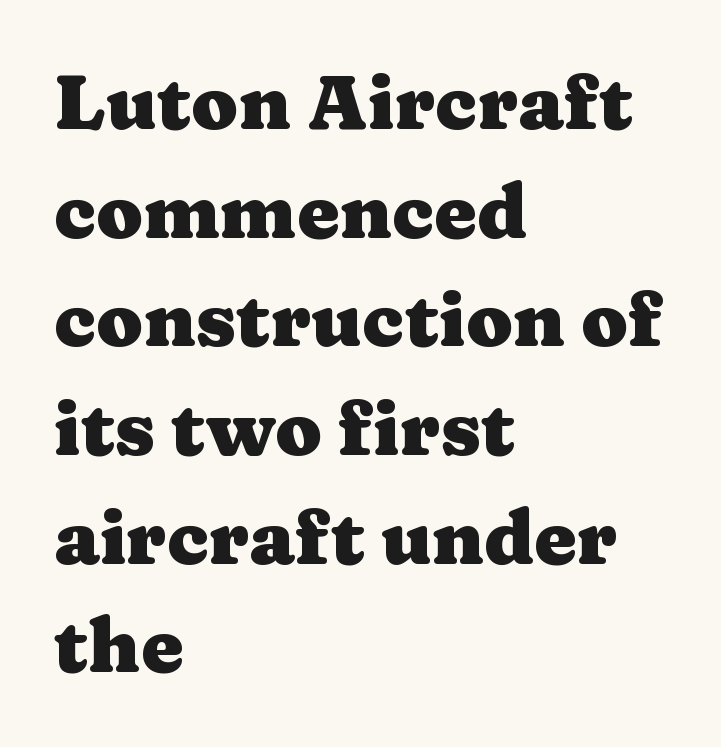
The image shows 76 px heavy, wide serif type, upright; set left-aligned, normal line spacing (1.43x), normal letter spacing, not underlined; medium stroke contrast and a medium x-height.
